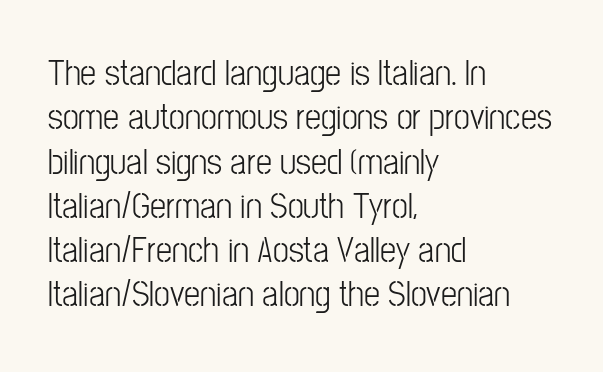
Q: Is the text italic (slanted)? A: No, it is upright.
Q: Is the typeface a serif or a sans-serif typeface? A: Sans-serif.
Q: Is the text underlined? A: No.
Q: How is the paragraph aligned? A: Left-aligned.
Q: Is the spacing between letters normal or unusually wide? A: Normal.
Q: Width (condensed, normal, or wide)? A: Condensed.
Q: Stroke contrast? A: Low.
Q: x-height? A: Medium.
Q: Monospaced? A: No.
